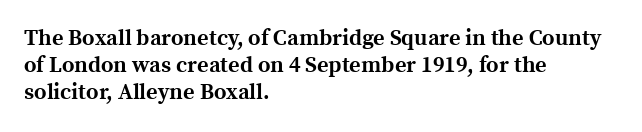
Q: Is the text bold? A: Yes.
Q: Is the text italic (slanted)? A: No, it is upright.
Q: Is the text underlined? A: No.
Q: How is the paragraph aligned? A: Left-aligned.
Q: Is the spacing between letters normal or unusually wide? A: Normal.
